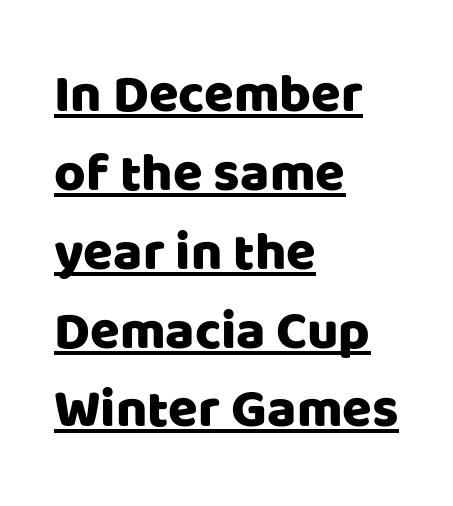
Every stem runs plumb, perpendicular to the baseline. Baseline-to-baseline distance is the conventional proportion of letter height. The tracking reads as untouched default to a designer's eye. Line beginnings align vertically; line endings do not. Typographically, this falls in the sans-serif category.
